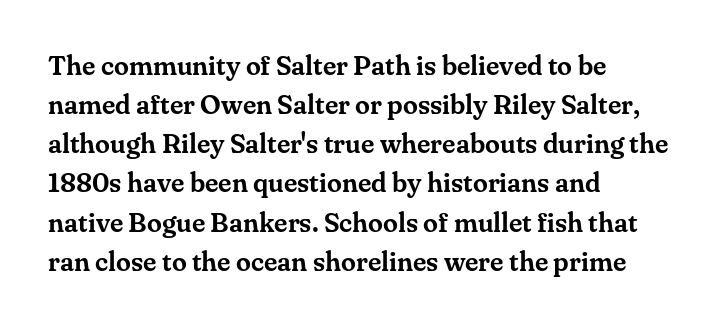
Q: Is the text italic (slanted)? A: No, it is upright.
Q: Is the text underlined? A: No.
Q: How is the paragraph aligned? A: Left-aligned.
Q: Is the spacing between letters normal or unusually wide? A: Normal.
Q: Is the spacing between lines tight, normal or loose? A: Normal.
